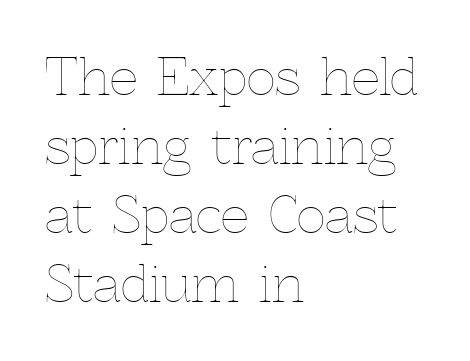
Line spacing here is normal. In terms of letterspacing, this is plain default setting. The space directly below the letters is spotless. Do the characters align in a grid? No, the font is proportional. The lettering stays uniformly vertical, giving the passage a roman look. The ragged edge is on the right, which tells us the setting is flush left.
